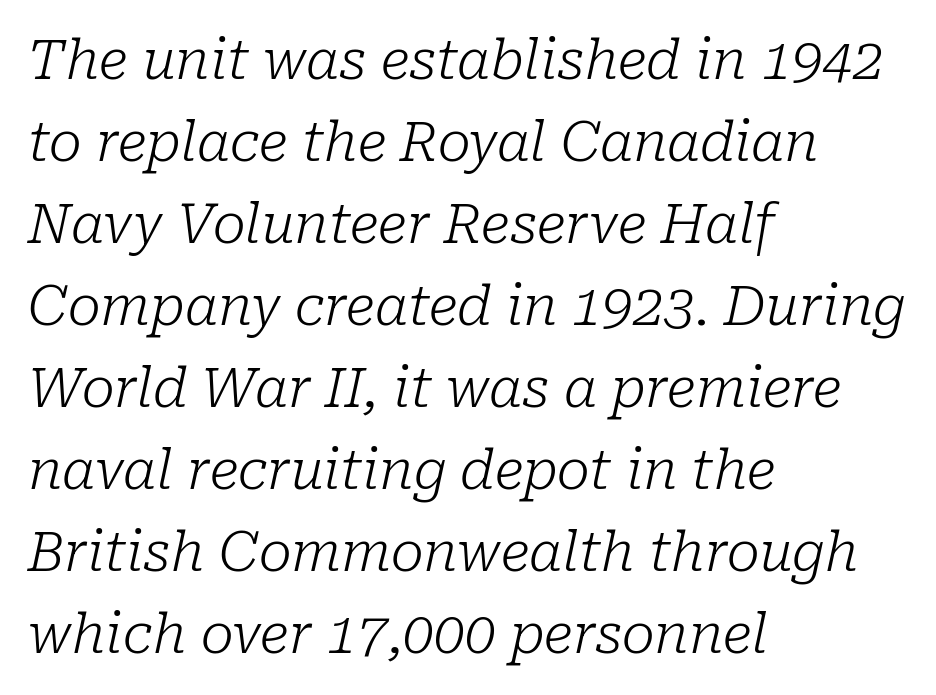
The image shows 55 px light serif type, italic (leaning right); set left-aligned, normal line spacing (1.49x), normal letter spacing, not underlined; low stroke contrast and a medium x-height.
